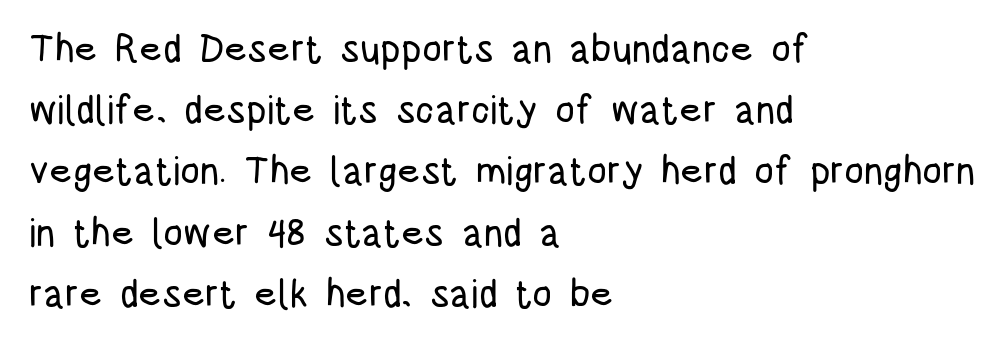
{"serif": "no", "italic": "no", "width": "condensed", "stroke_contrast": "low", "x_height": "large", "monospaced": "no", "underline": "no", "align": "left", "line_spacing": "normal", "line_spacing_ratio": 1.57, "letter_spacing": "normal", "letter_spacing_em": 0.0, "glyph_px": 39}
